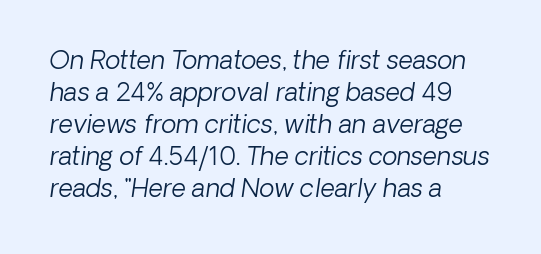
Stems and bowls with no extra thickness — not bold. Beneath every word, the page is bare. Slanted lettering throughout. These lines keep a tight, regular rhythm from letter to letter. Caption: multi-line text, flush left, ragged right. Normally led — the rows are evenly, conventionally spaced.
